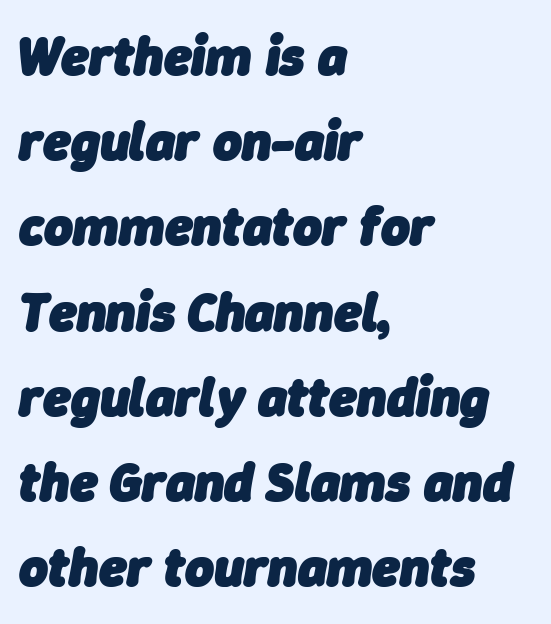
Q: Is the text bold? A: Yes.
Q: Is the text italic (slanted)? A: Yes, it leans right by about 9 degrees.
Q: Is the text underlined? A: No.
Q: How is the paragraph aligned? A: Left-aligned.
Q: Is the spacing between letters normal or unusually wide? A: Normal.
Q: Is the spacing between lines tight, normal or loose? A: Normal.
Q: Width (condensed, normal, or wide)? A: Normal.
Q: Stroke contrast? A: Low.
Q: x-height? A: Medium.
Q: Monospaced? A: No.
